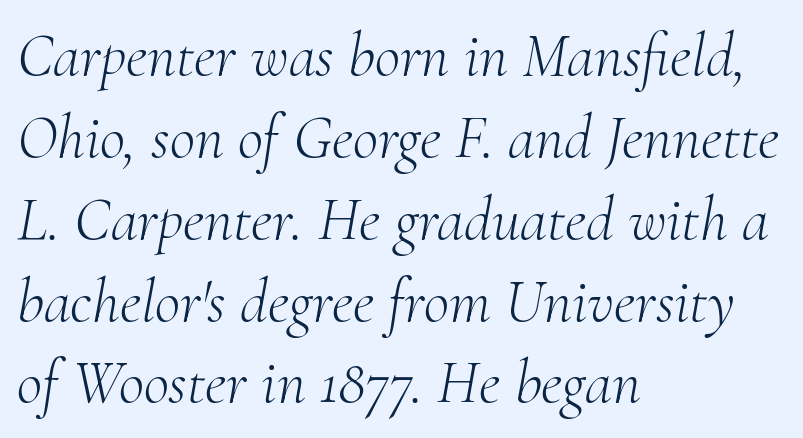
{"serif": "yes", "italic": "yes", "lean": "right", "slant_degrees": 10, "bold": "no", "weight": "light", "width": "normal", "stroke_contrast": "medium", "x_height": "small", "monospaced": "no", "underline": "no", "align": "left", "line_spacing": "normal", "line_spacing_ratio": 1.32, "letter_spacing": "normal", "letter_spacing_em": 0.0, "glyph_px": 62}
